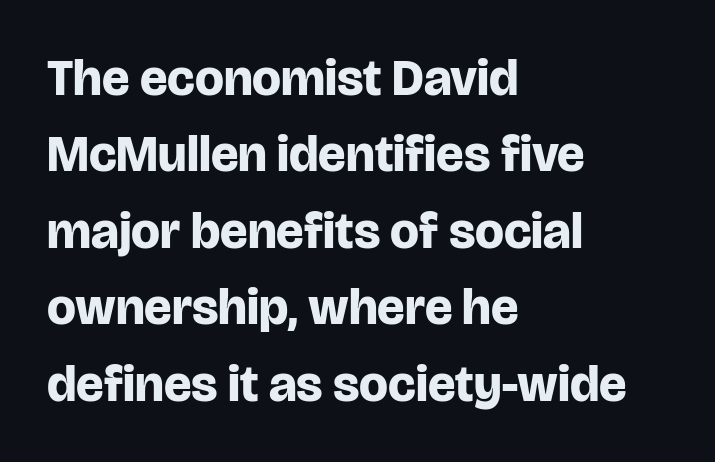
The face used here is proportionally spaced, like ordinary book or web type. The strokes are fattened all the way to bold. Check the space under the baseline: it is left empty. The lettering holds an erect, upright posture throughout. The passage shown is typeset with a sans-serif family.
